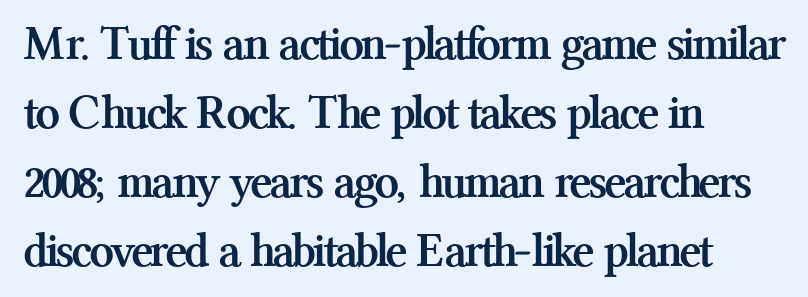
Q: Is the text bold? A: Yes.
Q: Is the text italic (slanted)? A: No, it is upright.
Q: Is the typeface a serif or a sans-serif typeface? A: Serif.
Q: Is the text underlined? A: No.
Q: How is the paragraph aligned? A: Left-aligned.
Q: Is the spacing between letters normal or unusually wide? A: Normal.
Q: Is the spacing between lines tight, normal or loose? A: Normal.
Q: Width (condensed, normal, or wide)? A: Normal.
Q: Stroke contrast? A: Medium.
Q: x-height? A: Medium.
Q: Monospaced? A: No.
